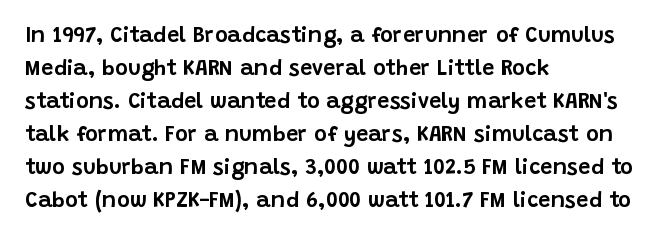
{"italic": "no", "underline": "no", "align": "left", "line_spacing": "normal", "line_spacing_ratio": 1.5, "letter_spacing": "normal", "letter_spacing_em": 0.0, "glyph_px": 22}
